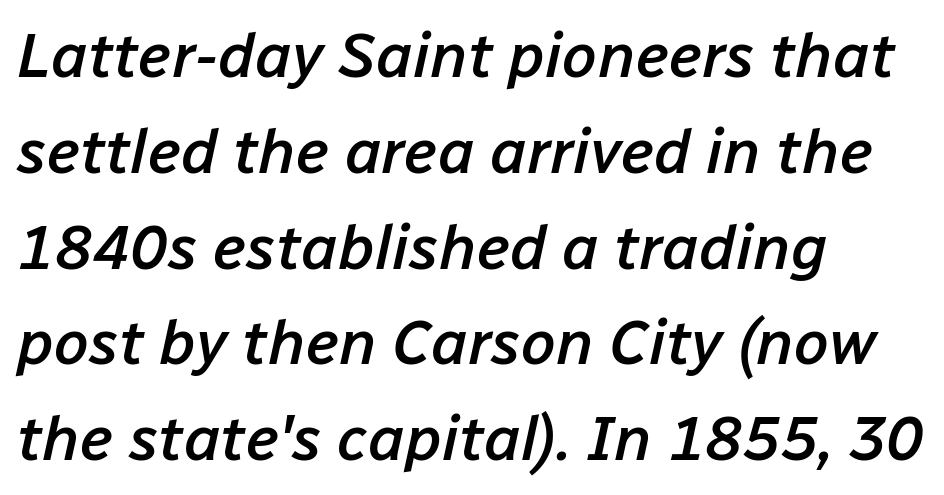
{"italic": "yes", "lean": "right", "slant_degrees": 12, "bold": "semi", "weight": "semibold", "width": "normal", "stroke_contrast": "low", "x_height": "medium", "monospaced": "no", "underline": "no", "align": "left", "line_spacing": "normal", "line_spacing_ratio": 1.52, "letter_spacing": "normal", "letter_spacing_em": 0.0, "glyph_px": 63}
